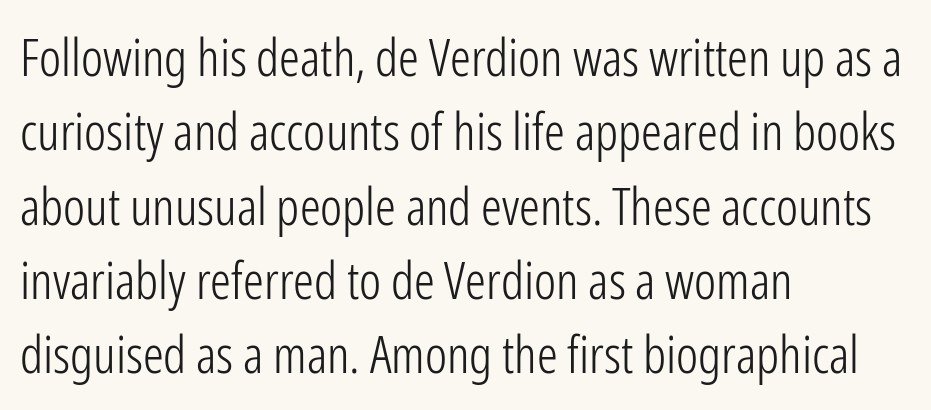
The image shows 52 px light, condensed sans-serif type, upright; set left-aligned, normal line spacing (1.43x), normal letter spacing, not underlined; low stroke contrast and a medium x-height.
